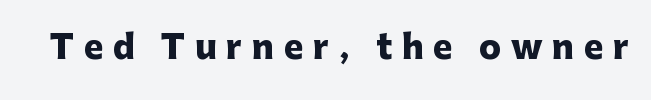
{"serif": "no", "italic": "no", "bold": "yes", "weight": "heavy", "width": "normal", "stroke_contrast": "low", "x_height": "medium", "monospaced": "no", "underline": "no", "letter_spacing": "wide", "letter_spacing_em": 0.29, "glyph_px": 33}
